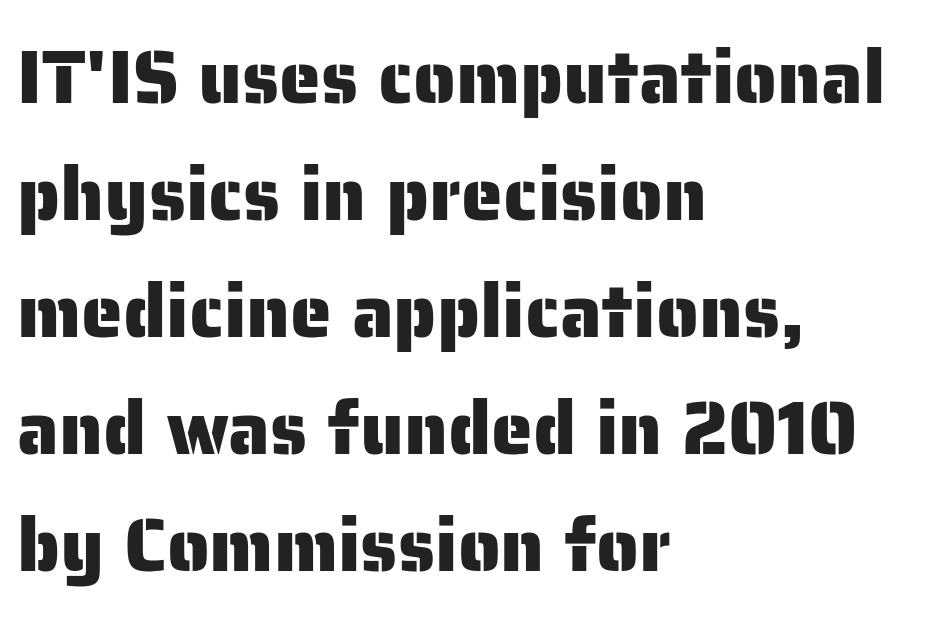
Unlike a traditional serif, this face leaves its strokes unadorned. A bare baseline throughout the passage. Character widths vary here, with narrow letters taking less room than wide ones. Every row of glyphs begins at an identical x-position on the left. Quick note: interline space is typical.
